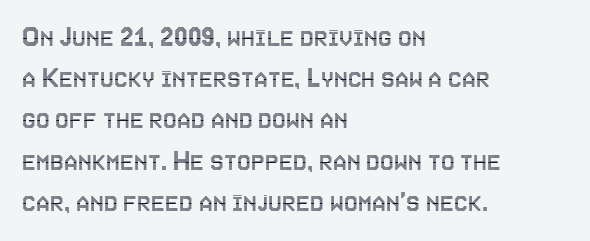
The rendering anchors every line to the left-hand side. The space beneath each line is pristine and unruled. Looks like regular typesetting: each glyph gets only the width it needs. No italicization has been applied; the sample stays upright. Between one letter and the next there's only the usual sliver of space.
